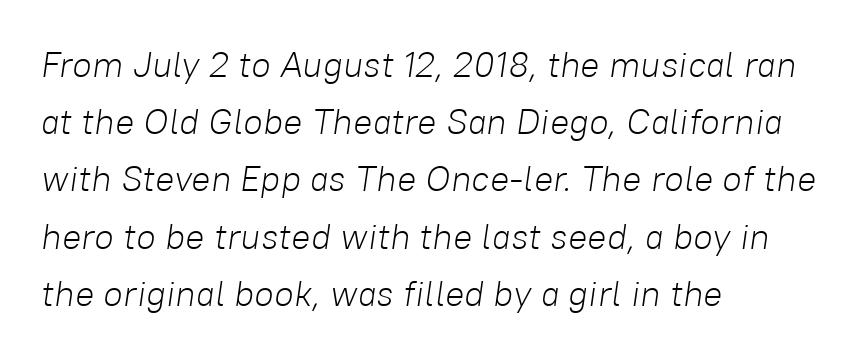
{"italic": "yes", "lean": "right", "slant_degrees": 8, "bold": "no", "weight": "light", "width": "normal", "stroke_contrast": "low", "x_height": "medium", "monospaced": "no", "underline": "no", "align": "left", "line_spacing": "normal", "line_spacing_ratio": 1.59, "letter_spacing": "normal", "letter_spacing_em": 0.0, "glyph_px": 36}
